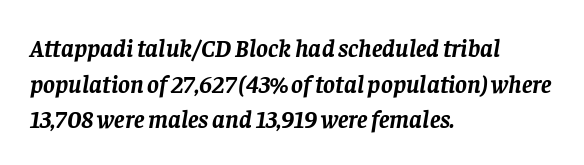
Q: Is the text bold? A: Yes.
Q: Is the text italic (slanted)? A: Yes, it leans right by about 8 degrees.
Q: Is the text underlined? A: No.
Q: How is the paragraph aligned? A: Left-aligned.
Q: Is the spacing between letters normal or unusually wide? A: Normal.
Q: Is the spacing between lines tight, normal or loose? A: Normal.
